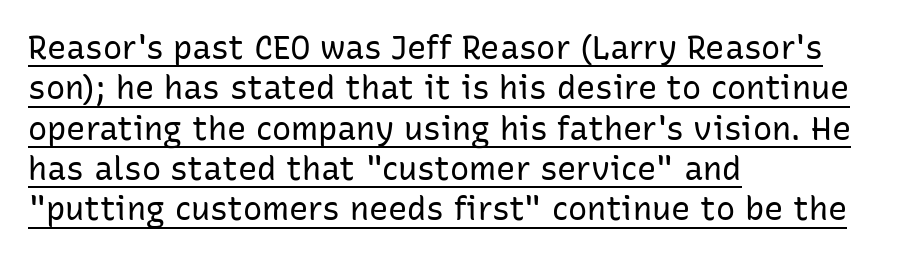
{"serif": "no", "italic": "no", "bold": "no", "weight": "regular", "width": "normal", "stroke_contrast": "low", "x_height": "medium", "monospaced": "no", "underline": "yes", "align": "left", "line_spacing": "normal", "line_spacing_ratio": 1.26, "letter_spacing": "normal", "letter_spacing_em": 0.0, "glyph_px": 32}
